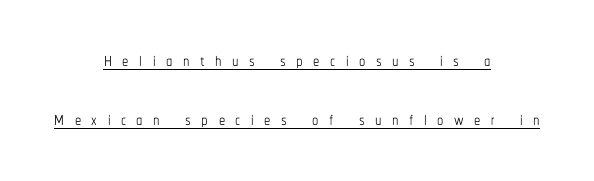
{"italic": "no", "bold": "no", "underline": "yes", "align": "center", "line_spacing": "loose", "line_spacing_ratio": 2.36, "letter_spacing": "wide", "letter_spacing_em": 0.42, "glyph_px": 25}
